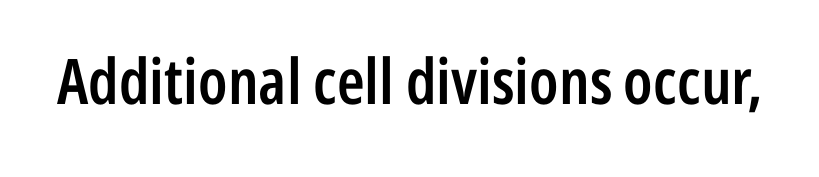
Q: Is the text bold? A: Semi-bold.
Q: Is the text italic (slanted)? A: No, it is upright.
Q: Is the typeface a serif or a sans-serif typeface? A: Sans-serif.
Q: Is the text underlined? A: No.
Q: Is the spacing between letters normal or unusually wide? A: Normal.
Q: Width (condensed, normal, or wide)? A: Condensed.
Q: Stroke contrast? A: Low.
Q: x-height? A: Medium.
Q: Monospaced? A: No.
